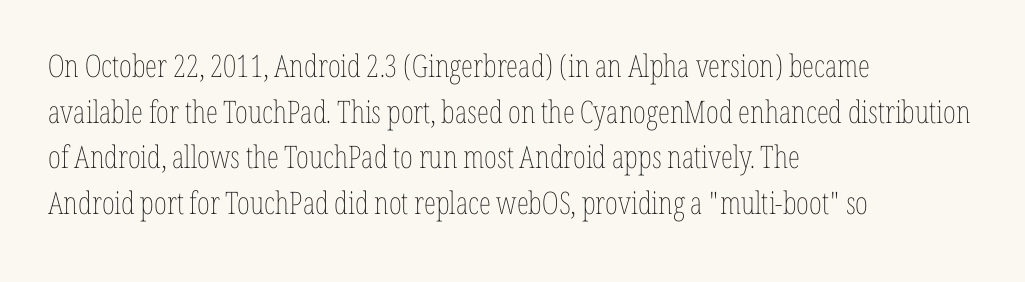
{"italic": "no", "bold": "no", "weight": "thin", "width": "condensed", "stroke_contrast": "low", "x_height": "medium", "monospaced": "no", "underline": "no", "align": "left", "line_spacing": "normal", "line_spacing_ratio": 1.47, "letter_spacing": "normal", "letter_spacing_em": 0.0, "glyph_px": 31}
